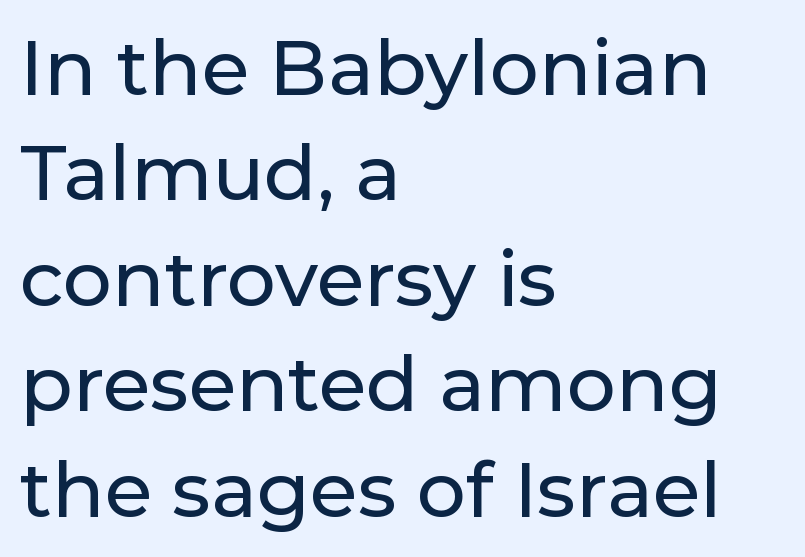
{"serif": "no", "italic": "no", "width": "normal", "stroke_contrast": "low", "x_height": "medium", "monospaced": "no", "underline": "no", "align": "left", "line_spacing": "normal", "line_spacing_ratio": 1.37, "letter_spacing": "normal", "letter_spacing_em": 0.0, "glyph_px": 77}
